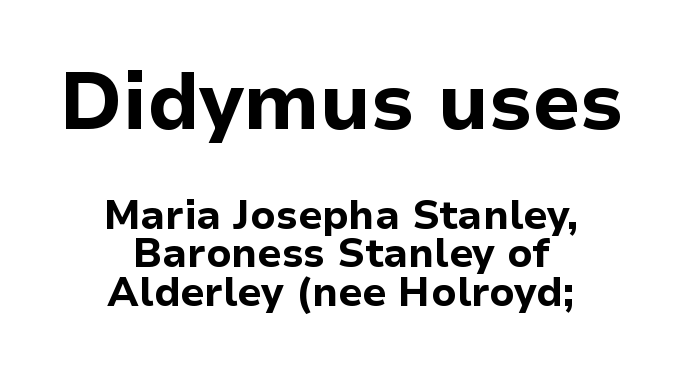
Q: Is the text bold? A: Yes.
Q: Is the text italic (slanted)? A: No, it is upright.
Q: Is the typeface a serif or a sans-serif typeface? A: Sans-serif.
Q: Is the text underlined? A: No.
Q: How is the paragraph aligned? A: Centered.
Q: Is the spacing between letters normal or unusually wide? A: Normal.
Q: Is the spacing between lines tight, normal or loose? A: Tight.
Q: Which block of text is set in a larger size, the first (top) or the second (bottom)? A: The first (top) one.
Q: Width (condensed, normal, or wide)? A: Normal.
Q: Stroke contrast? A: Low.
Q: x-height? A: Medium.
Q: Monospaced? A: No.
